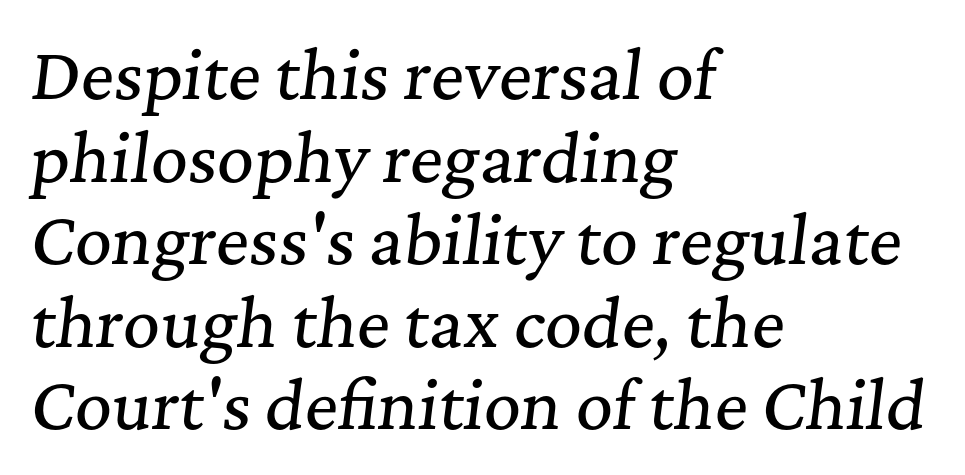
Each line starts at the same left margin while the right side varies. Here the designer chose a conventional face with non-uniform glyph widths. Plain, unruled lines of type. No extra tracking has been applied to these lines. Quick note: italic.
